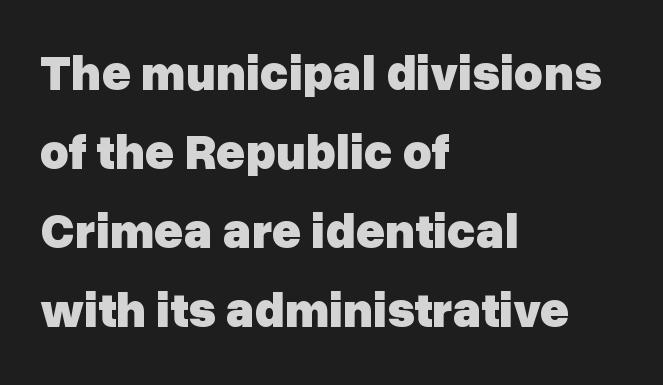
Underlining? Definitely not there. Default kerning and tracking; the words read as compact shapes. The characters look thick and weighty, a clear bold. You can tell from the bare stems that sans-serif type was used.
